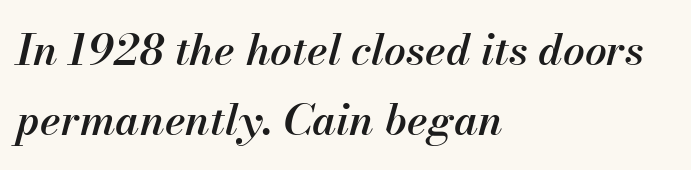
The image shows 43 px semibold type, italic (leaning right); set left-aligned, normal line spacing (1.63x), normal letter spacing, not underlined; medium stroke contrast and a small x-height.
